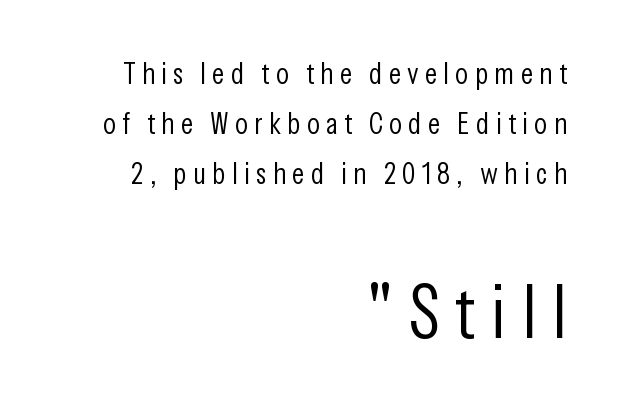
The image shows 75 px light, condensed sans-serif type, upright; set right-aligned, normal line spacing (1.67x), unusually wide letter spacing (+0.21 em), not underlined; the second (bottom) block is 2.5x larger; low stroke contrast and a medium x-height.
